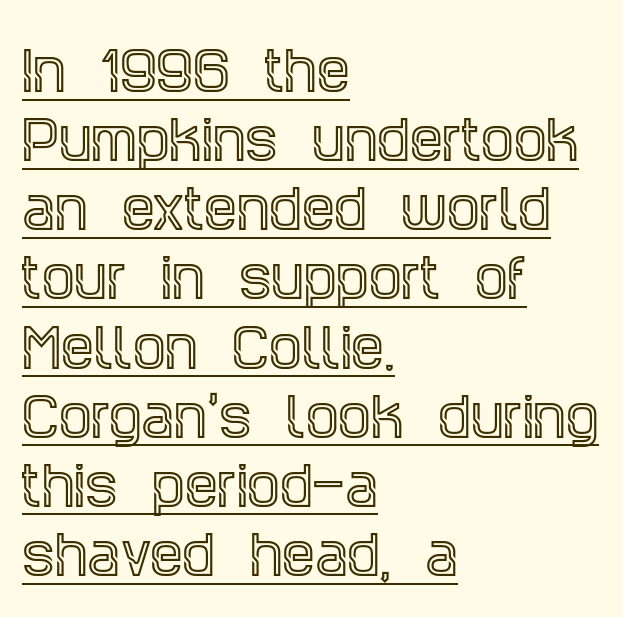
Rendered with straight, roman letterforms. Like a heading marked for emphasis, these lines bear an underscore. Is this a fixed-width face? No — the glyphs have proportional, varying widths. The text was rendered using a seriffed face with decorative stroke endings. The rendering anchors every line to the left-hand side.
